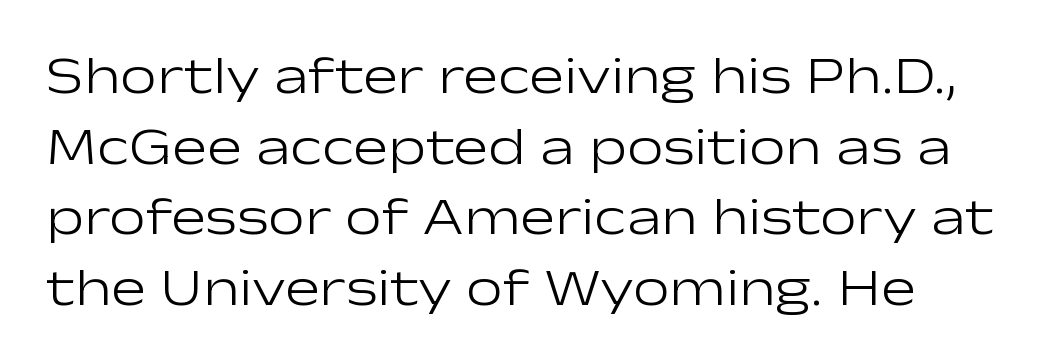
Q: Is the text bold? A: No.
Q: Is the text italic (slanted)? A: No, it is upright.
Q: Is the typeface a serif or a sans-serif typeface? A: Sans-serif.
Q: Is the text underlined? A: No.
Q: Is the spacing between letters normal or unusually wide? A: Normal.
Q: Is the spacing between lines tight, normal or loose? A: Normal.
Q: Width (condensed, normal, or wide)? A: Wide.
Q: Stroke contrast? A: Low.
Q: x-height? A: Medium.
Q: Monospaced? A: No.
